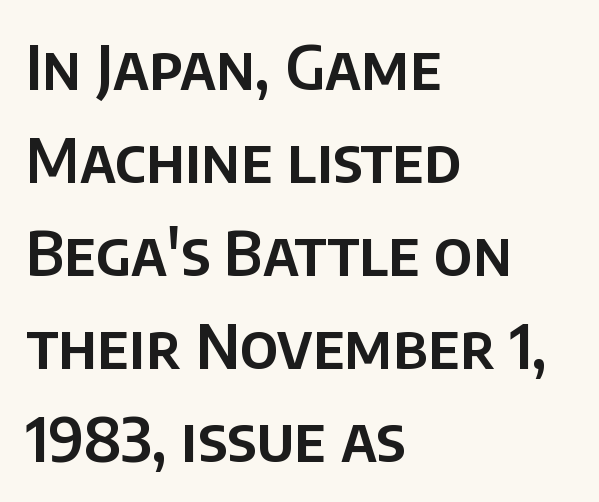
{"serif": "no", "italic": "no", "width": "normal", "stroke_contrast": "low", "x_height": "large", "monospaced": "no", "underline": "no", "align": "left", "line_spacing": "normal", "line_spacing_ratio": 1.5, "letter_spacing": "normal", "letter_spacing_em": 0.0, "glyph_px": 62}
